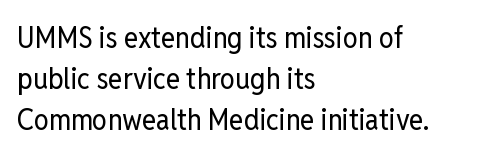
Are there feet on the stems? There aren't — it's a sans. Here the designer chose a conventional face with non-uniform glyph widths. The rendering keeps characters at their native spacing. A normal amount of white space separates one row of letters from the next. Vertical strokes here are truly vertical.
